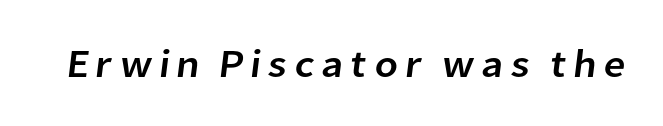
Here the designer chose a conventional face with non-uniform glyph widths. Descenders hang freely into open space. Serif or sans? Sans — the stroke terminals are bare.
